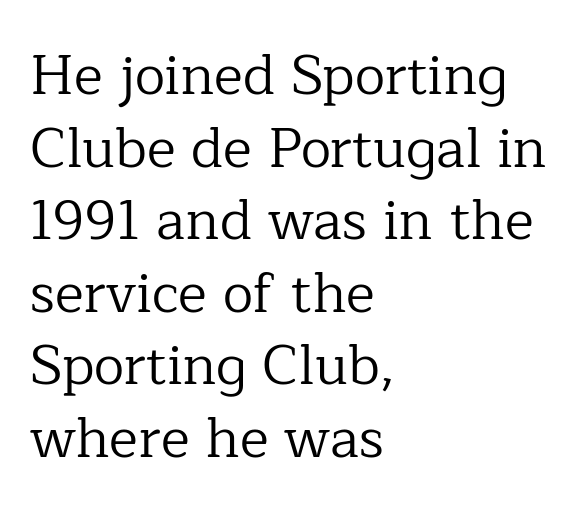
The image shows 55 px regular-weight serif type, upright; set left-aligned, normal line spacing (1.32x), normal letter spacing, not underlined; low stroke contrast and a medium x-height.
